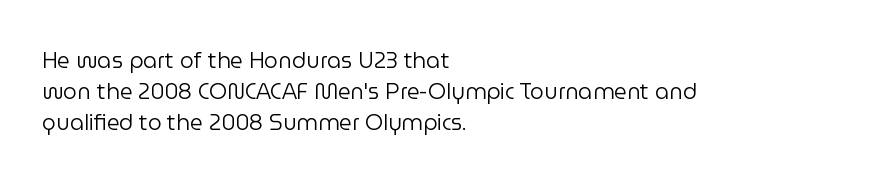
The image shows 22 px text type, upright; set left-aligned, normal line spacing (1.42x), normal letter spacing, not underlined.
